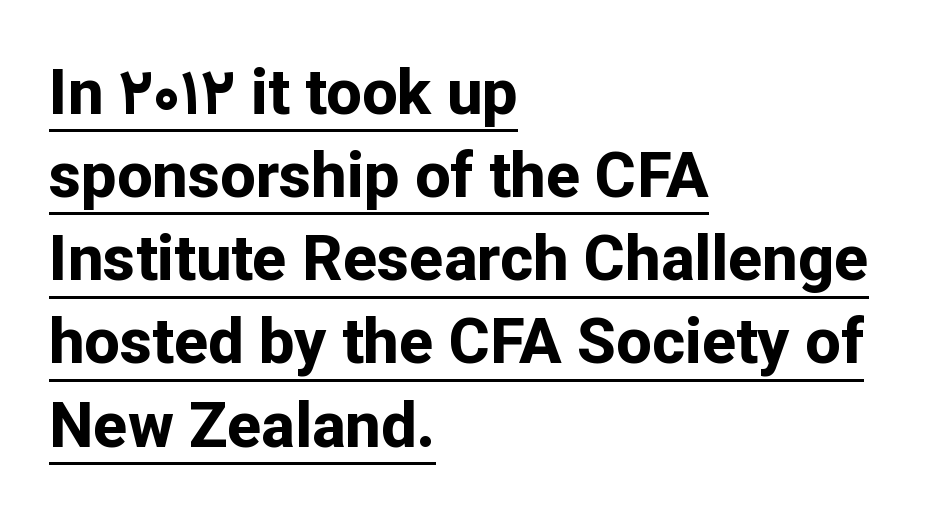
Note the varied advance widths — an 'i' is clearly narrower than an 'm'. The glyphs are accompanied by a horizontal stroke just below them. The line-height multiplier appears to be the usual default. Posture: vertical. Look at the stroke-to-counter ratio: heavy, a bold.
